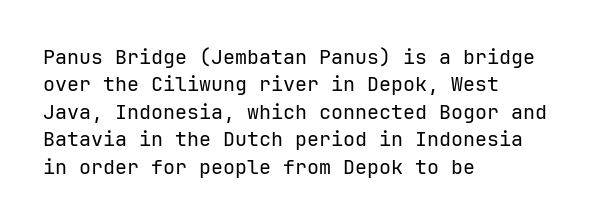
{"italic": "no", "bold": "no", "underline": "no", "align": "left", "line_spacing": "normal", "line_spacing_ratio": 1.37, "letter_spacing": "normal", "letter_spacing_em": 0.0, "glyph_px": 20}
